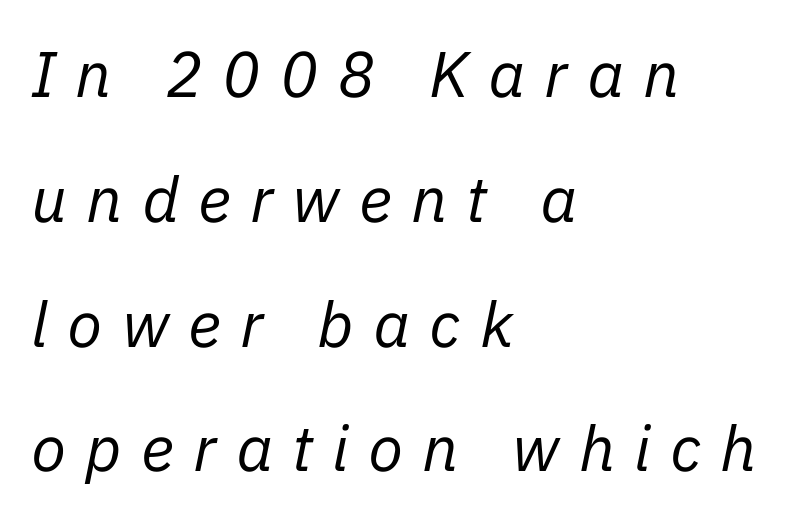
The zone under the glyphs is completely vacant. The vertical gap from one line to the next is large. Here the designer chose a conventional face with non-uniform glyph widths. Style check: oblique. Unbolded letterforms with no extra heft. The passage shown has open, widely tracked lettering throughout.
